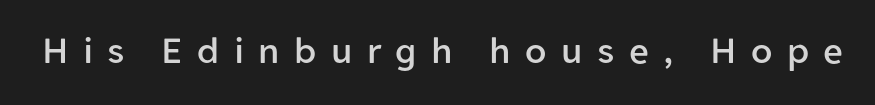
Q: Is the text italic (slanted)? A: No, it is upright.
Q: Is the typeface a serif or a sans-serif typeface? A: Sans-serif.
Q: Is the text underlined? A: No.
Q: Is the spacing between letters normal or unusually wide? A: Unusually wide.
Q: Width (condensed, normal, or wide)? A: Normal.
Q: Stroke contrast? A: Low.
Q: x-height? A: Medium.
Q: Monospaced? A: No.
